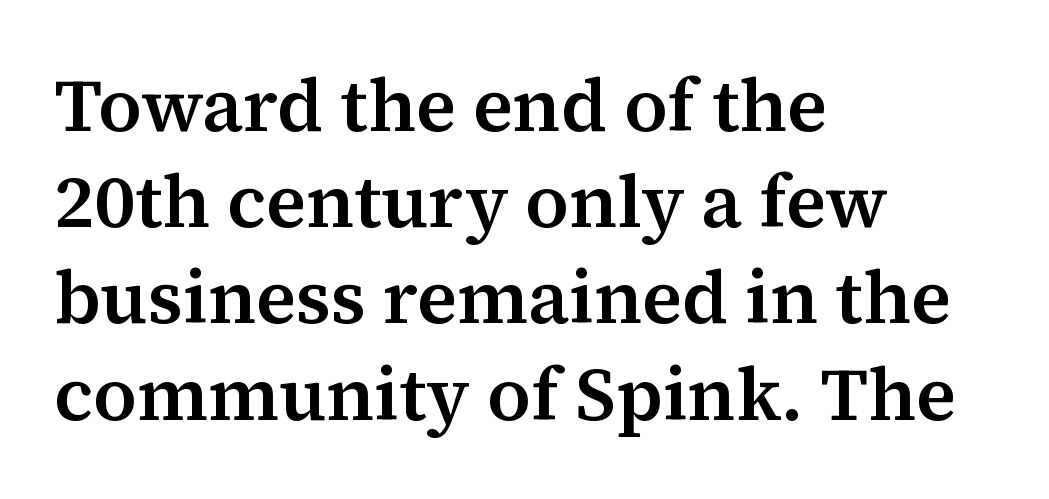
The image shows 74 px serif type, upright; set left-aligned, normal line spacing (1.3x), normal letter spacing, not underlined; medium stroke contrast and a medium x-height.
